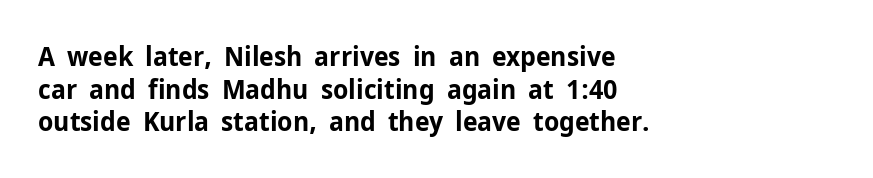
The image shows 27 px bold type, upright; set left-aligned, line spacing 1.21x, normal letter spacing, not underlined.
